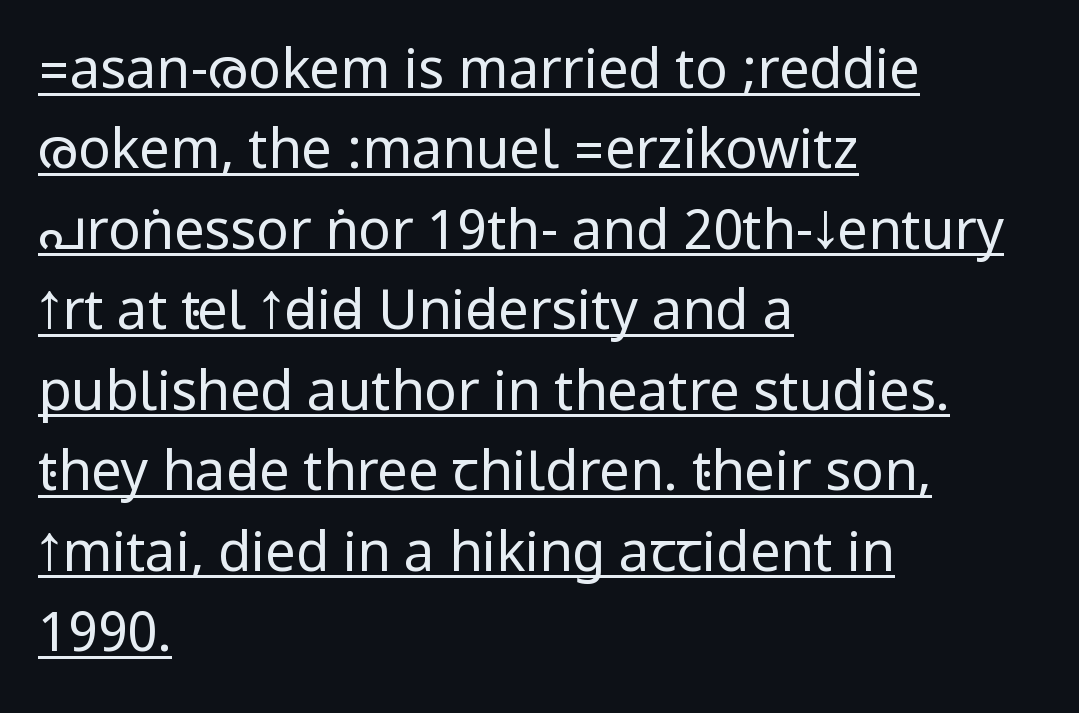
The image shows 54 px regular-weight, condensed sans-serif type, upright; set left-aligned, normal line spacing (1.49x), normal letter spacing, underlined; low stroke contrast.
